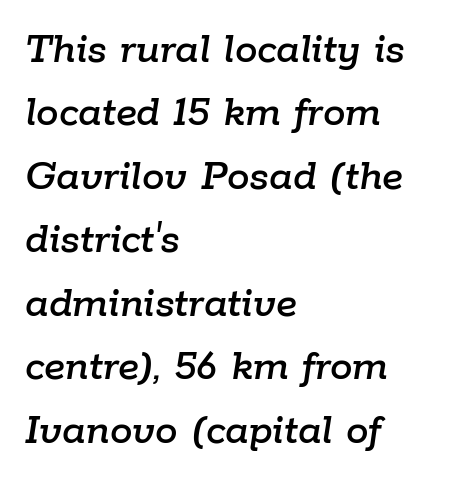
Q: Is the text italic (slanted)? A: Yes, it leans right by about 9 degrees.
Q: Is the text underlined? A: No.
Q: How is the paragraph aligned? A: Left-aligned.
Q: Is the spacing between letters normal or unusually wide? A: Normal.
Q: Is the spacing between lines tight, normal or loose? A: Normal.
Q: Width (condensed, normal, or wide)? A: Normal.
Q: Stroke contrast? A: Low.
Q: x-height? A: Medium.
Q: Monospaced? A: No.
